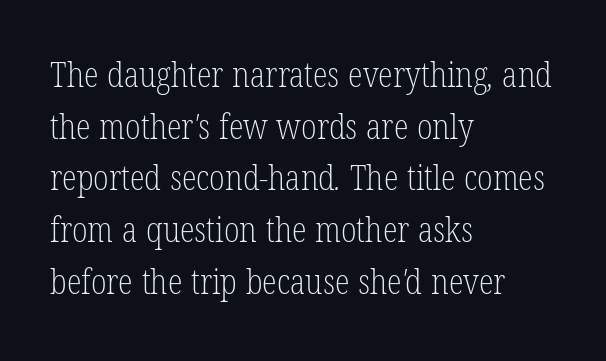
The image shows 34 px light, condensed serif type; set left-aligned, normal line spacing (1.52x), normal letter spacing, not underlined; low stroke contrast and a medium x-height.
